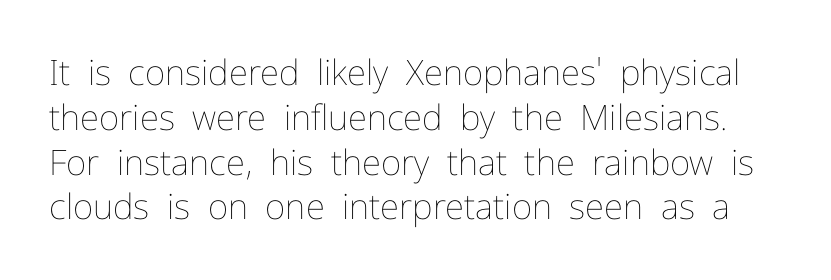
{"italic": "no", "bold": "no", "weight": "thin", "width": "normal", "stroke_contrast": "low", "x_height": "medium", "monospaced": "no", "underline": "no", "line_spacing": "normal", "line_spacing_ratio": 1.28, "letter_spacing": "normal", "letter_spacing_em": 0.0, "glyph_px": 35}
